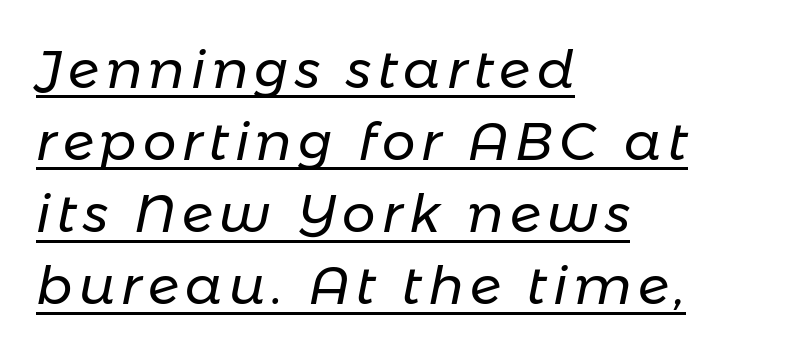
{"italic": "yes", "lean": "right", "slant_degrees": 11, "bold": "no", "weight": "regular", "width": "normal", "stroke_contrast": "low", "x_height": "medium", "monospaced": "no", "underline": "yes", "align": "left", "line_spacing": "normal", "line_spacing_ratio": 1.36, "glyph_px": 53}
